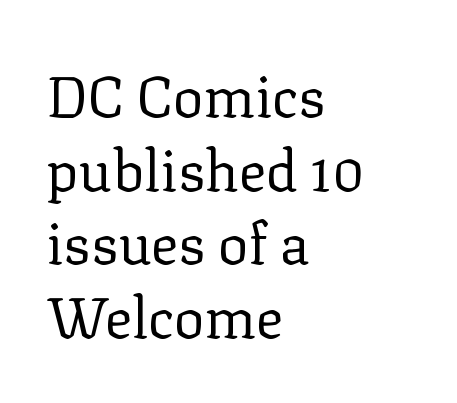
{"serif": "yes", "italic": "no", "bold": "no", "weight": "regular", "width": "normal", "stroke_contrast": "low", "x_height": "medium", "monospaced": "no", "underline": "no", "align": "left", "line_spacing": "normal", "line_spacing_ratio": 1.29, "letter_spacing": "normal", "letter_spacing_em": 0.0, "glyph_px": 57}
